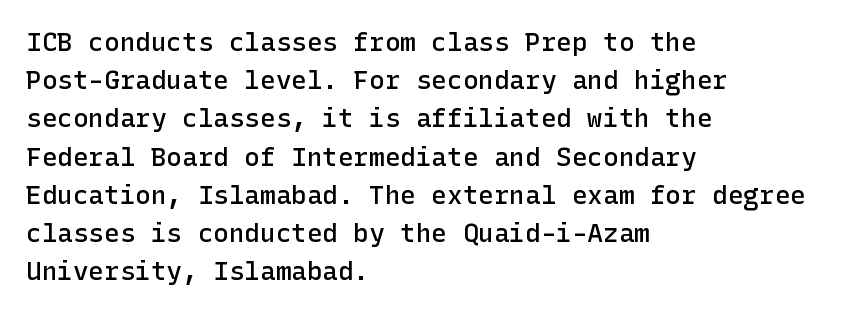
{"italic": "no", "bold": "semi", "underline": "no", "align": "left", "line_spacing": "normal", "line_spacing_ratio": 1.47, "letter_spacing": "normal", "letter_spacing_em": 0.0, "glyph_px": 26}
